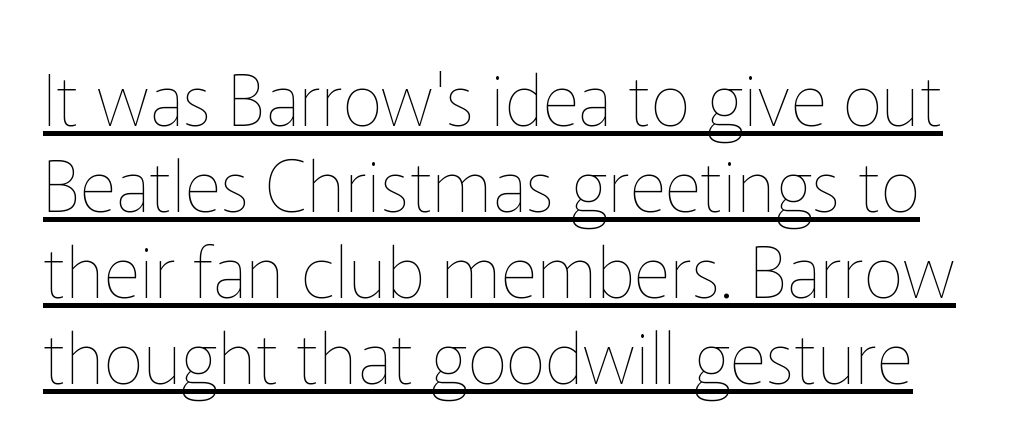
{"italic": "no", "bold": "no", "weight": "thin", "width": "normal", "stroke_contrast": "low", "x_height": "medium", "monospaced": "no", "underline": "yes", "line_spacing_ratio": 1.21, "letter_spacing": "normal", "letter_spacing_em": 0.0, "glyph_px": 71}
